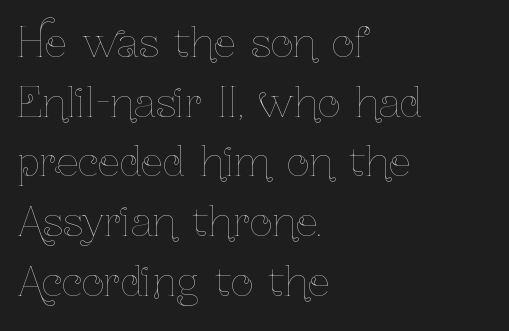
The image shows 39 px thin, condensed type, upright; set left-aligned, normal line spacing (1.53x), normal letter spacing, not underlined; low stroke contrast and a medium x-height.
